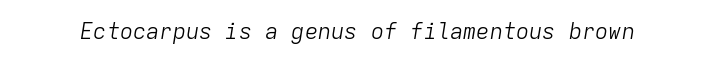
Unmarked baselines from the first word to the last. The font sits on the lighter half of the weight spectrum, regular included. Characters are canted at an angle relative to the baseline's perpendicular. Caption: standard tracking, unaltered.
